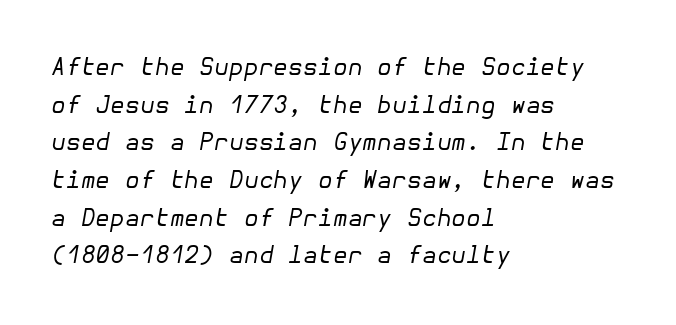
The lines in this sample share a left origin and differ only in where they stop. The specimen omits any rule beneath the text block's lines. Nothing heavy about these letters — not bold at all. Is there much room between lines? A standard amount, neither cramped nor airy.
